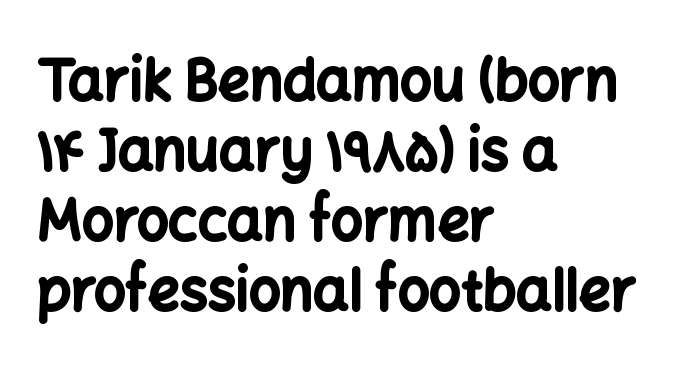
{"serif": "no", "italic": "no", "bold": "yes", "weight": "bold", "width": "normal", "stroke_contrast": "low", "x_height": "medium", "monospaced": "no", "underline": "no", "align": "left", "line_spacing": "normal", "line_spacing_ratio": 1.25, "letter_spacing": "normal", "letter_spacing_em": 0.0, "glyph_px": 56}
